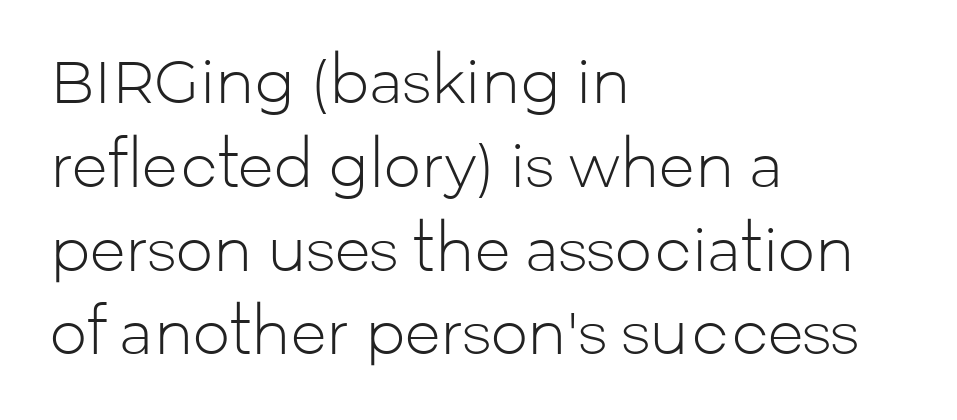
{"serif": "no", "italic": "no", "bold": "no", "weight": "light", "width": "normal", "stroke_contrast": "low", "x_height": "medium", "monospaced": "no", "underline": "no", "align": "left", "line_spacing": "normal", "line_spacing_ratio": 1.42, "letter_spacing": "normal", "letter_spacing_em": 0.0, "glyph_px": 59}
